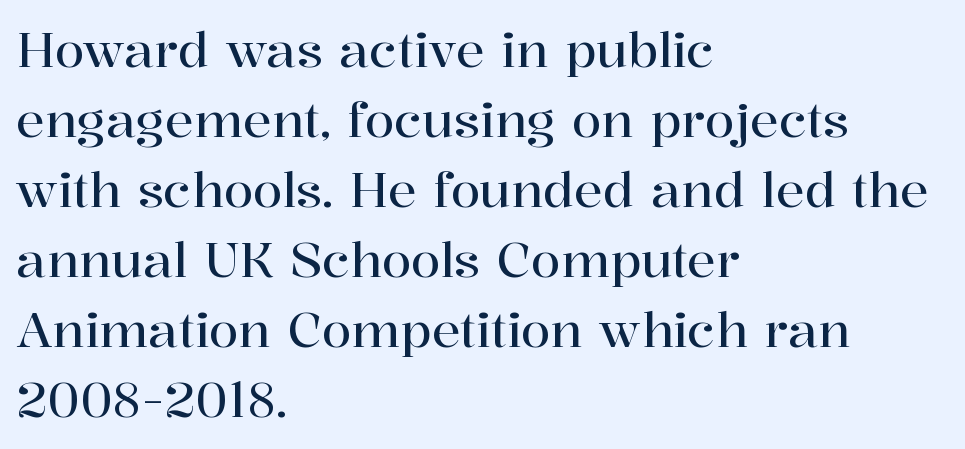
The image shows 48 px serif type, upright; set left-aligned, normal line spacing (1.46x), normal letter spacing, not underlined; high stroke contrast and a medium x-height.
